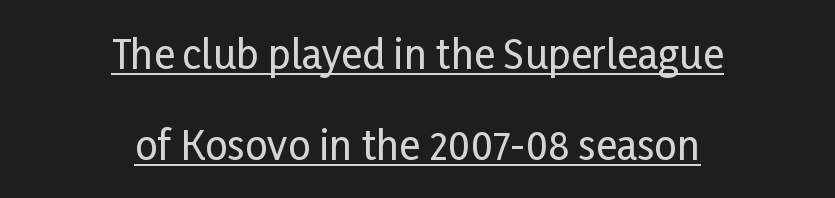
{"serif": "no", "italic": "no", "width": "condensed", "stroke_contrast": "low", "x_height": "medium", "monospaced": "no", "underline": "yes", "align": "center", "line_spacing": "loose", "line_spacing_ratio": 2.28, "letter_spacing": "normal", "letter_spacing_em": 0.0, "glyph_px": 40}
